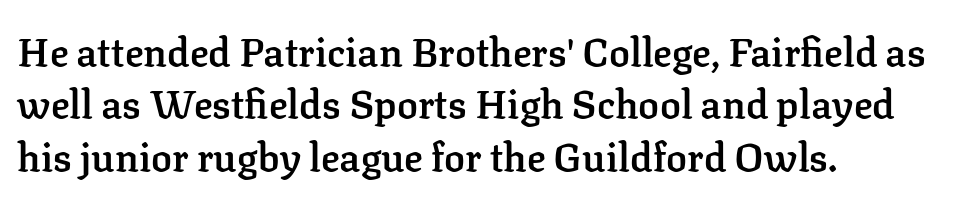
Each word holds together tightly as a unit, with standard inter-letter gaps. This is roman type, the default non-slanted kind. This rendering employs a face with finishing strokes, i.e., a serif. Horizontal bands of white between lines are of average thickness. What weight is shown? A semibold, between regular and bold. Check the space under the baseline: it is left empty.
